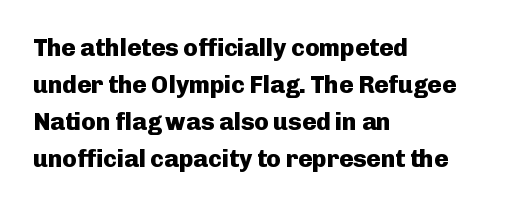
The image shows 24 px bold type, upright; set left-aligned, normal line spacing (1.54x), normal letter spacing, not underlined.
